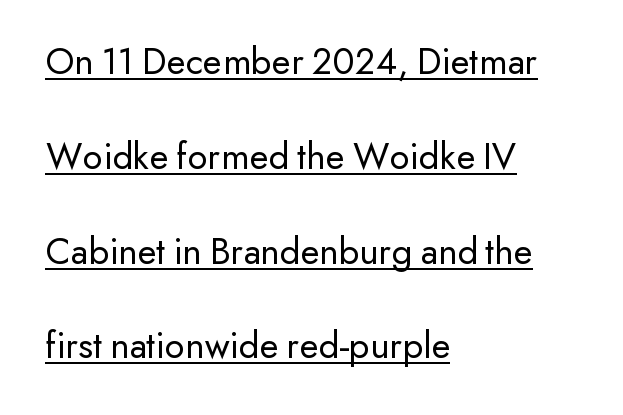
Posture: straight, roman, zero tilt. Note the varied advance widths — an 'i' is clearly narrower than an 'm'. Counters stay open thanks to moderate or lighter strokes. The text was rendered using a sans face with plain stroke endings. The rendering uses the underline text-decoration.
